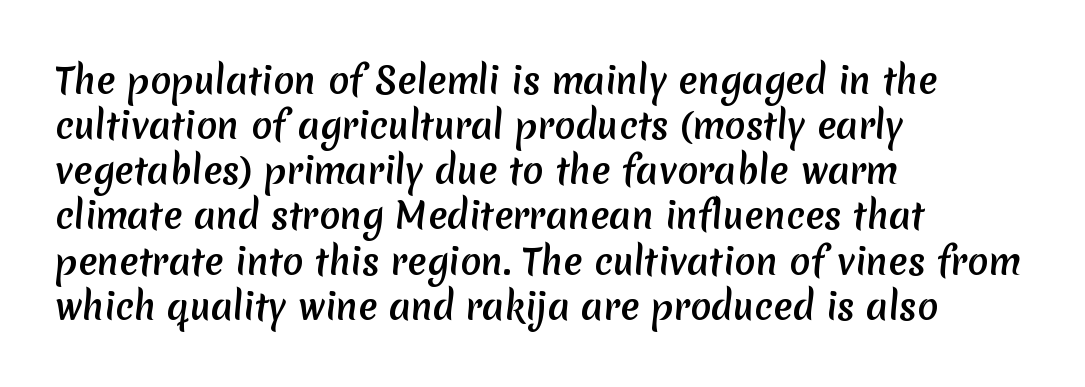
Nothing unusual about the tracking: characters are spaced as the font intends. The space between consecutive lines is moderate. Character widths vary here, with narrow letters taking less room than wide ones. Short and long lines alike share a common starting point at left. In terms of letterform style, serifs are entirely absent. This rendering features lettering with no underline.
